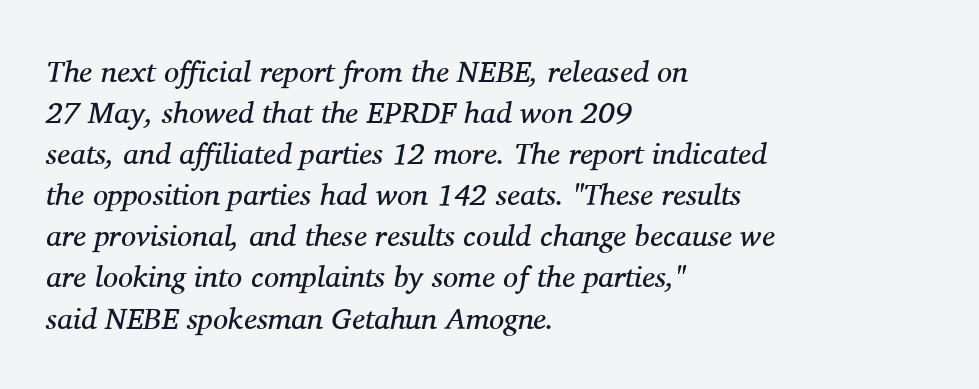
{"serif": "yes", "italic": "yes", "lean": "right", "slant_degrees": 11, "bold": "no", "weight": "regular", "width": "normal", "stroke_contrast": "medium", "x_height": "medium", "monospaced": "no", "underline": "no", "align": "left", "line_spacing": "normal", "line_spacing_ratio": 1.37, "letter_spacing": "normal", "letter_spacing_em": 0.0, "glyph_px": 30}
